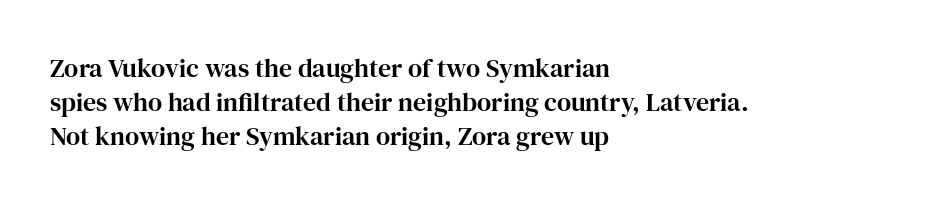
The image shows 26 px text type, upright; set left-aligned, normal line spacing (1.3x), normal letter spacing, not underlined.
